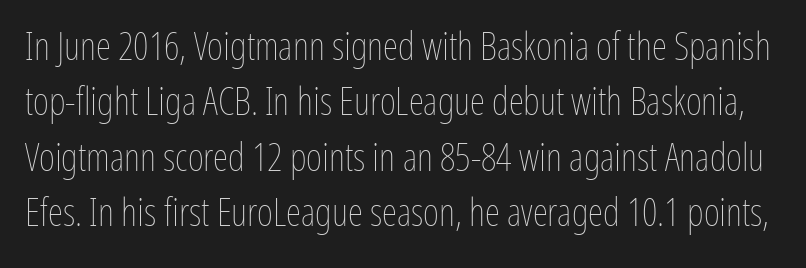
Q: Is the text bold? A: No.
Q: Is the text italic (slanted)? A: No, it is upright.
Q: Is the text underlined? A: No.
Q: Is the spacing between letters normal or unusually wide? A: Normal.
Q: Is the spacing between lines tight, normal or loose? A: Normal.
Q: Width (condensed, normal, or wide)? A: Condensed.
Q: Stroke contrast? A: Low.
Q: x-height? A: Medium.
Q: Monospaced? A: No.
